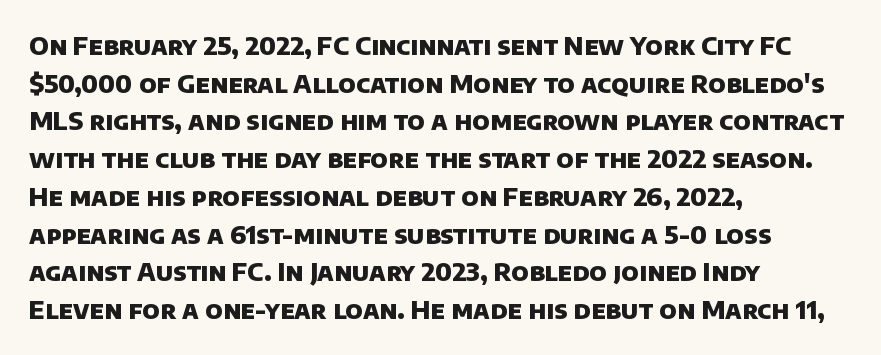
{"bold": "yes", "underline": "no", "align": "left", "line_spacing": "normal", "line_spacing_ratio": 1.51, "letter_spacing": "normal", "letter_spacing_em": 0.0, "glyph_px": 25}
